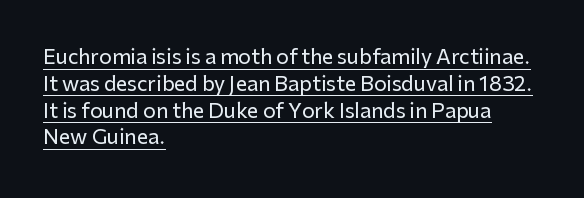
Tall strokes in this sample are plumb rather than angled. If you drew a ruler down the left edge, every line would touch it. Short note: letters normally spaced. Evenly set lines give the paragraph a standard silhouette. You can see a thin bar hugging the bottom of the glyphs.
